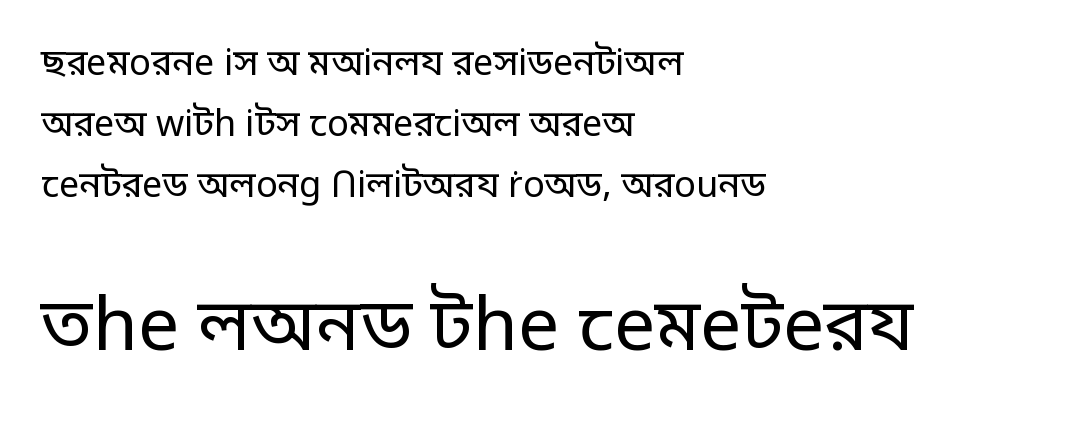
The image shows 73 px regular-weight sans-serif type, upright; set left-aligned, normal line spacing (1.7x), normal letter spacing, not underlined; the second (bottom) block is 2.03x larger; low stroke contrast and a large x-height.
